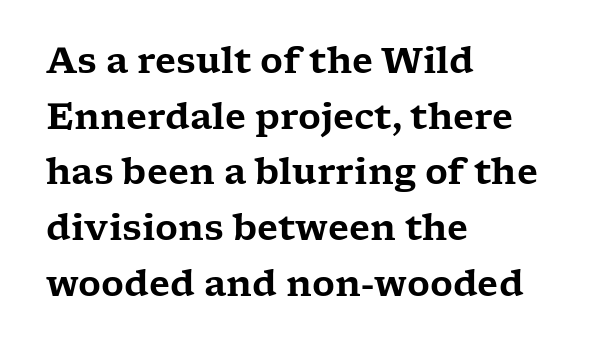
Q: Is the text italic (slanted)? A: No, it is upright.
Q: Is the typeface a serif or a sans-serif typeface? A: Serif.
Q: Is the text underlined? A: No.
Q: How is the paragraph aligned? A: Left-aligned.
Q: Is the spacing between letters normal or unusually wide? A: Normal.
Q: Is the spacing between lines tight, normal or loose? A: Normal.
Q: Width (condensed, normal, or wide)? A: Wide.
Q: Stroke contrast? A: Low.
Q: x-height? A: Medium.
Q: Monospaced? A: No.
